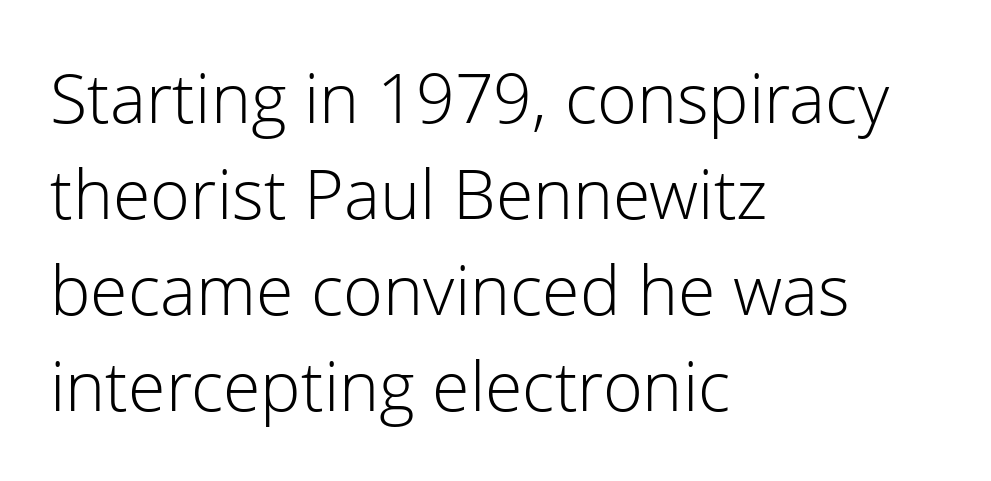
Q: Is the text bold? A: No.
Q: Is the text italic (slanted)? A: No, it is upright.
Q: Is the typeface a serif or a sans-serif typeface? A: Sans-serif.
Q: Is the text underlined? A: No.
Q: How is the paragraph aligned? A: Left-aligned.
Q: Is the spacing between letters normal or unusually wide? A: Normal.
Q: Is the spacing between lines tight, normal or loose? A: Normal.
Q: Width (condensed, normal, or wide)? A: Normal.
Q: Stroke contrast? A: Low.
Q: x-height? A: Medium.
Q: Monospaced? A: No.
